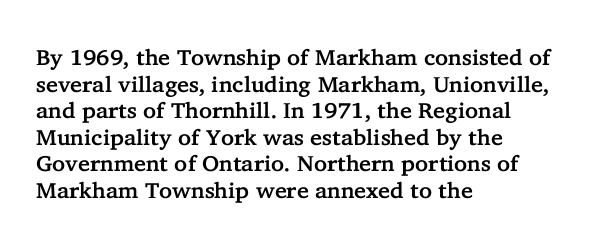
{"italic": "no", "underline": "no", "align": "left", "line_spacing_ratio": 1.21, "letter_spacing": "normal", "letter_spacing_em": 0.0, "glyph_px": 22}
